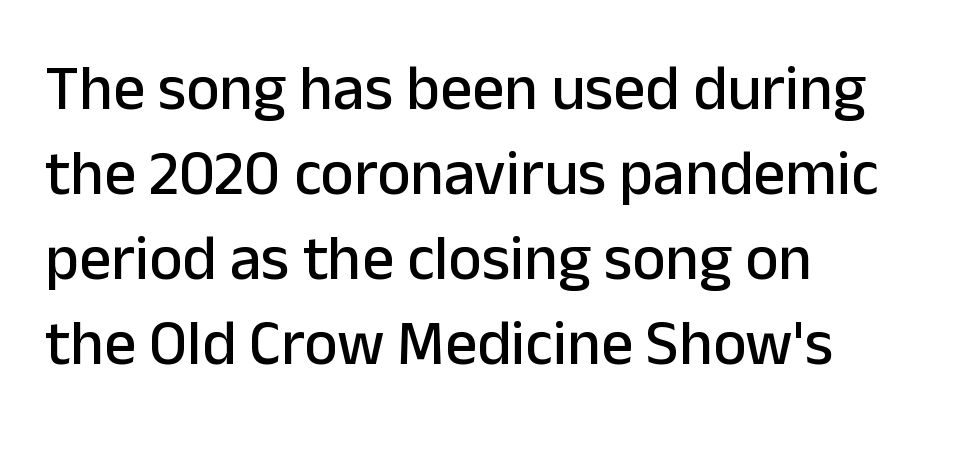
The image shows 63 px sans-serif type, upright; set left-aligned, normal line spacing (1.35x), normal letter spacing, not underlined; low stroke contrast and a medium x-height.
